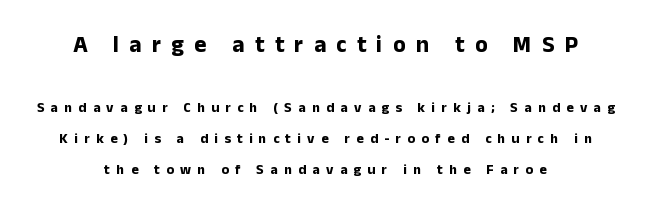
The image shows 23 px bold type, upright; set centered, loose line spacing (2.21x), unusually wide letter spacing (+0.45 em), not underlined; the first (top) block is 1.64x larger.
